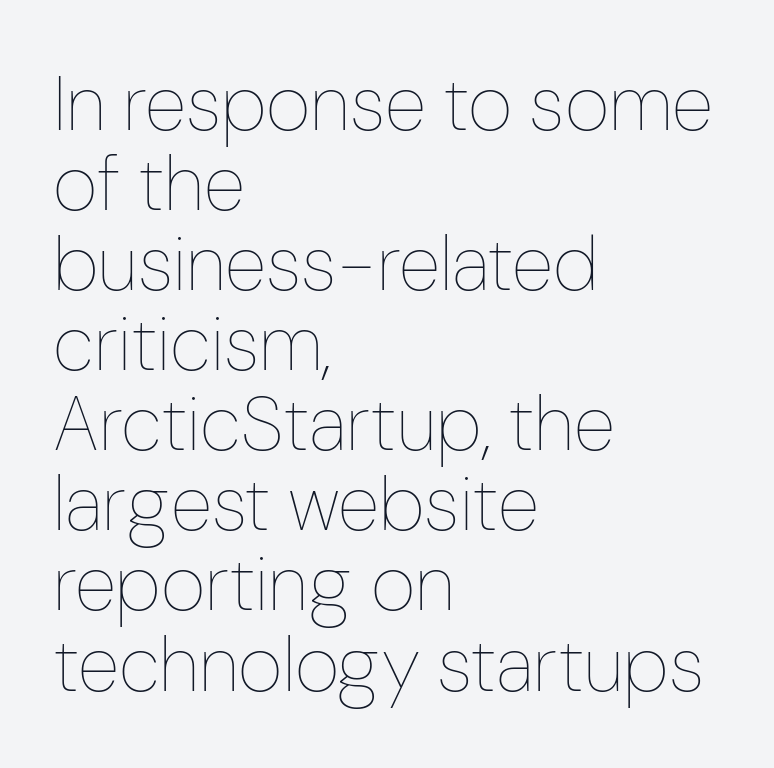
The image shows 77 px thin, condensed type, upright; set left-aligned, tight line spacing (1.04x), normal letter spacing, not underlined; low stroke contrast and a medium x-height.
